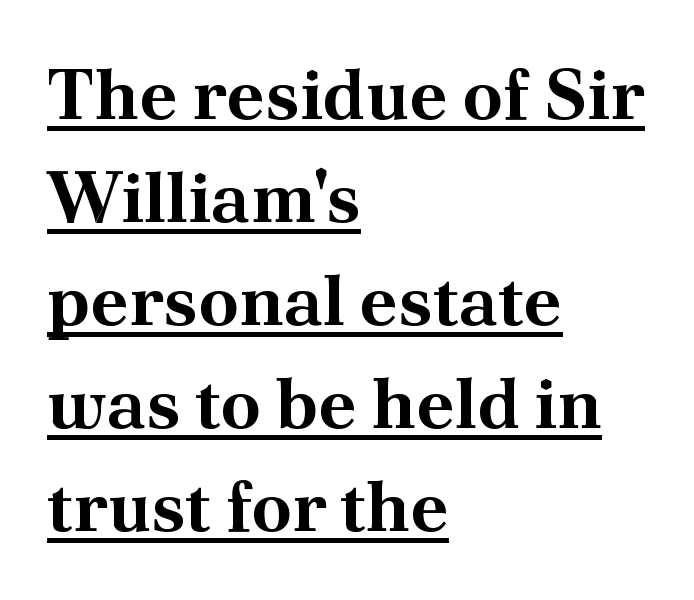
The image shows 72 px bold serif type, upright; set left-aligned, normal line spacing (1.43x), normal letter spacing, underlined; medium stroke contrast and a small x-height.
